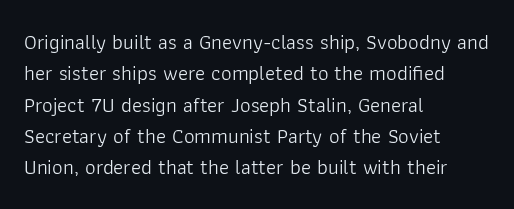
Ordinary non-slanted type is in use. Honestly, the row spacing looks completely unremarkable. These lines keep a tight, regular rhythm from letter to letter. These lines stack with their left ends in a neat column.
